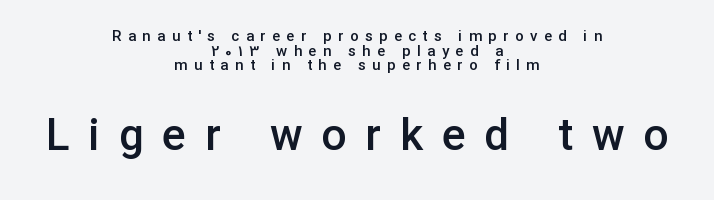
Q: Is the text bold? A: Semi-bold.
Q: Is the text italic (slanted)? A: No, it is upright.
Q: Is the typeface a serif or a sans-serif typeface? A: Sans-serif.
Q: Is the text underlined? A: No.
Q: How is the paragraph aligned? A: Centered.
Q: Is the spacing between letters normal or unusually wide? A: Unusually wide.
Q: Is the spacing between lines tight, normal or loose? A: Tight.
Q: Which block of text is set in a larger size, the first (top) or the second (bottom)? A: The second (bottom) one.
Q: Width (condensed, normal, or wide)? A: Normal.
Q: Stroke contrast? A: Low.
Q: x-height? A: Medium.
Q: Monospaced? A: No.
